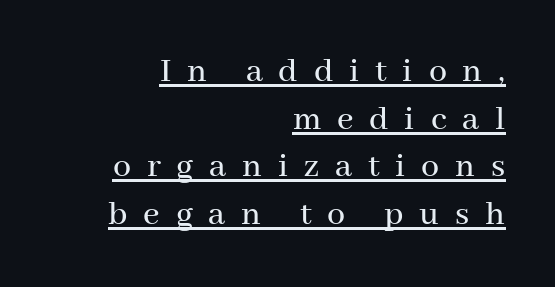
{"serif": "yes", "italic": "no", "width": "normal", "stroke_contrast": "medium", "x_height": "medium", "monospaced": "no", "underline": "yes", "align": "right", "line_spacing": "normal", "line_spacing_ratio": 1.32, "letter_spacing": "wide", "letter_spacing_em": 0.44, "glyph_px": 36}
